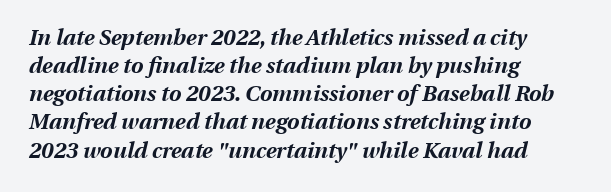
Does extra space separate the letters? No, they use regular spacing. The passage is arranged the way most books set body copy — flush left. Rendered with sloped, italic letterforms. No word sits above an underline. Leading matches the norm, producing a regular column.
